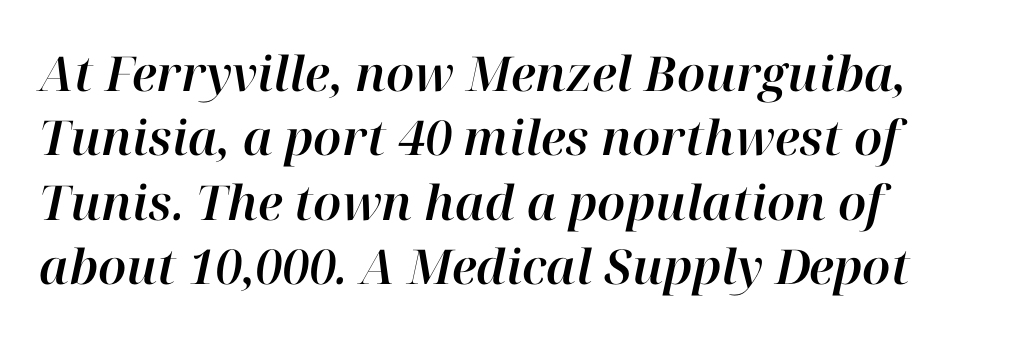
The image shows 48 px text type, italic (leaning right); set normal line spacing (1.34x), normal letter spacing, not underlined; high stroke contrast and a medium x-height.
